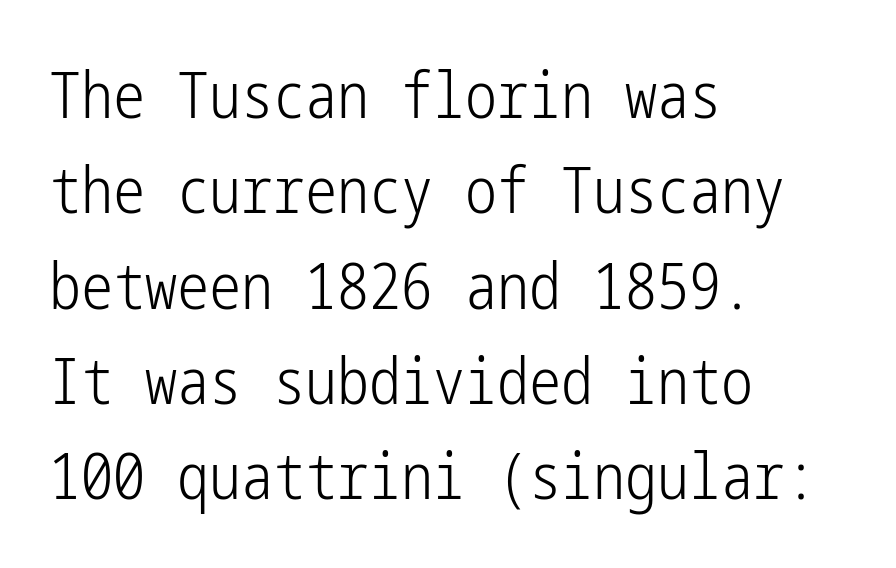
{"serif": "no", "italic": "no", "bold": "no", "weight": "light", "width": "condensed", "stroke_contrast": "low", "x_height": "medium", "underline": "no", "align": "left", "line_spacing": "normal", "line_spacing_ratio": 1.49, "letter_spacing": "normal", "letter_spacing_em": 0.0, "glyph_px": 64}
